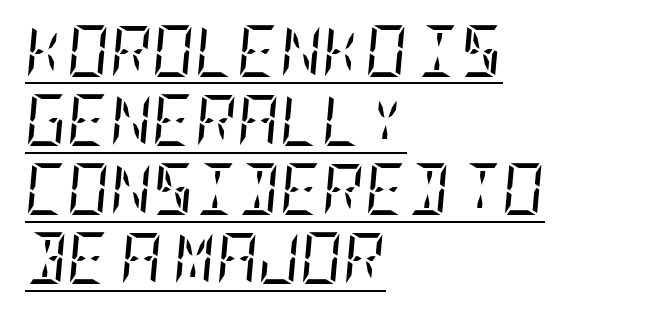
Yep, those are serifs on the letters. Posture: slanted. Honestly, the row spacing looks completely unremarkable. These glyphs show unthickened strokes, regular width or finer.
